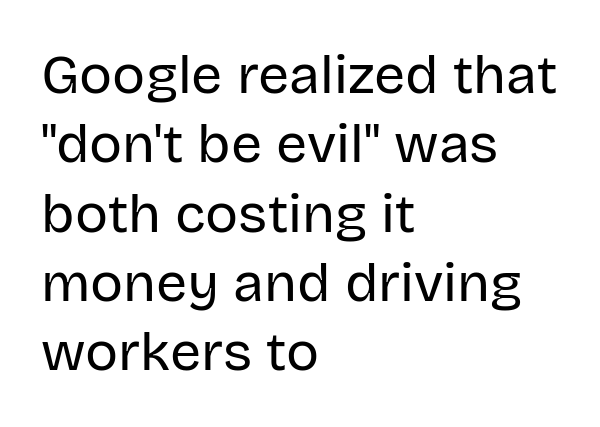
{"serif": "no", "italic": "no", "bold": "no", "weight": "regular", "width": "normal", "stroke_contrast": "low", "x_height": "large", "monospaced": "no", "underline": "no", "align": "left", "line_spacing": "normal", "line_spacing_ratio": 1.26, "letter_spacing": "normal", "letter_spacing_em": 0.0, "glyph_px": 55}
